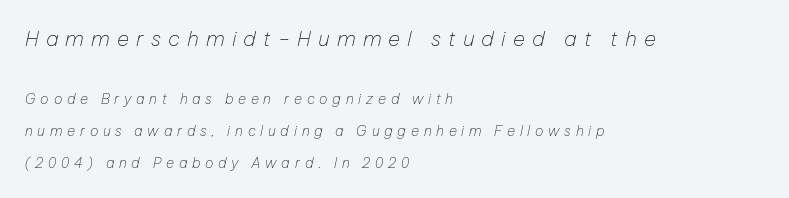
Characters follow at a spacing far wider than the type designer built in. The face looks like a standard text weight, possibly lighter. Check the space under the baseline: it is left empty. This sample uses an oblique cut, with every glyph tilted off the vertical. Character size in the leading block exceeds that of the trailing block. The designer dialed line spacing up above the default.
